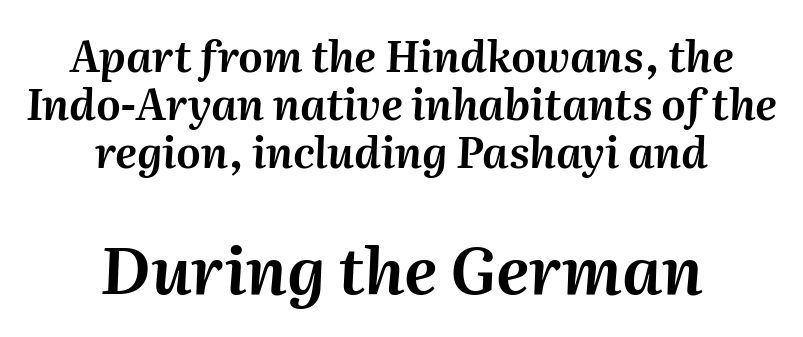
The image shows 65 px text type, italic (leaning right); set centered, tight line spacing (1.12x), normal letter spacing, not underlined; the second (bottom) block is 1.51x larger; medium stroke contrast and a medium x-height.
